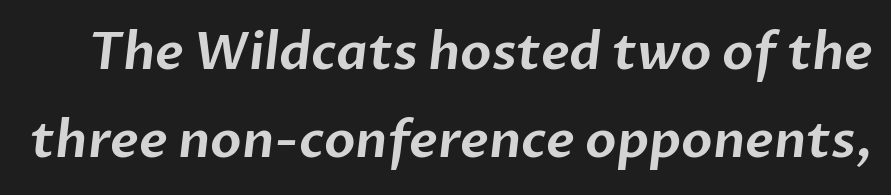
Q: Is the typeface a serif or a sans-serif typeface? A: Sans-serif.
Q: Is the text underlined? A: No.
Q: Is the spacing between letters normal or unusually wide? A: Normal.
Q: Width (condensed, normal, or wide)? A: Normal.
Q: Stroke contrast? A: Low.
Q: x-height? A: Medium.
Q: Monospaced? A: No.
